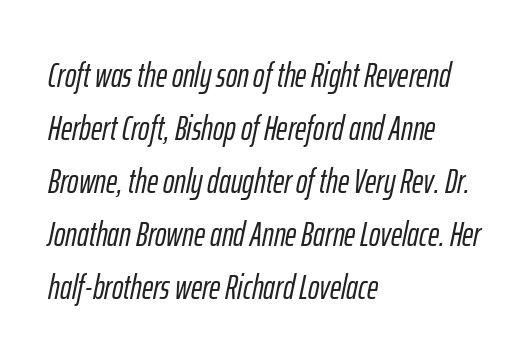
In terms of posture, this sample is oblique. This sample has the flowing, uneven cadence of proportional lettering. Normally led — the rows are evenly, conventionally spaced. In CSS terms this would be text-align: left. The type is set solid horizontally, with unmodified tracking. Clear beneath every line of the passage.
